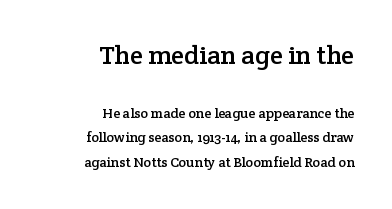
{"italic": "no", "underline": "no", "align": "right", "line_spacing_ratio": 1.74, "letter_spacing": "normal", "letter_spacing_em": 0.0, "larger_block": "first", "size_ratio": 1.86, "glyph_px": 26}
